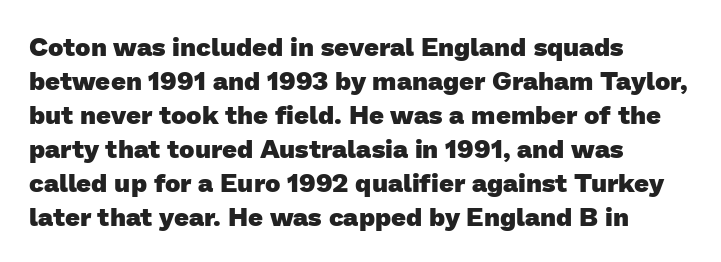
Every row of glyphs begins at an identical x-position on the left. The specimen omits any rule beneath the text block's lines. On the weight axis this lands at bold, roughly 700. Quick note: interline space is typical. Compared with typical body copy, the letter spacing here is the same.
